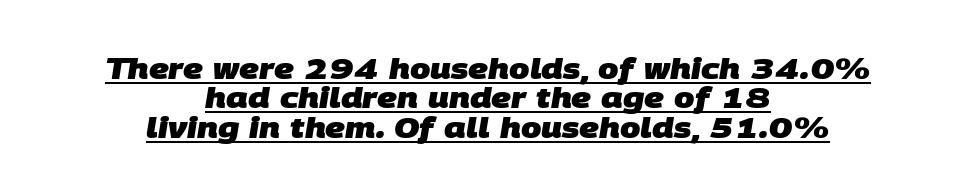
The image shows 29 px heavy sans-serif type; set centered, tight line spacing (1.01x), normal letter spacing, underlined; low stroke contrast and a large x-height.
